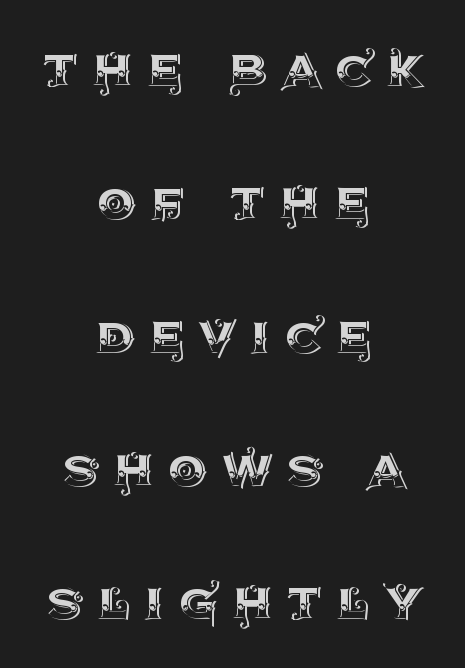
Q: Is the text italic (slanted)? A: No, it is upright.
Q: Is the text underlined? A: No.
Q: How is the paragraph aligned? A: Centered.
Q: Is the spacing between letters normal or unusually wide? A: Unusually wide.
Q: Is the spacing between lines tight, normal or loose? A: Loose.
Q: Width (condensed, normal, or wide)? A: Normal.
Q: x-height? A: Large.
Q: Monospaced? A: No.
